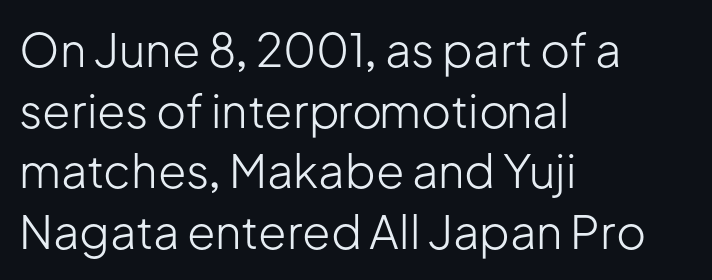
{"serif": "no", "italic": "no", "bold": "no", "weight": "light", "width": "normal", "stroke_contrast": "low", "x_height": "medium", "monospaced": "no", "underline": "no", "align": "left", "line_spacing": "normal", "line_spacing_ratio": 1.32, "letter_spacing": "normal", "letter_spacing_em": 0.0, "glyph_px": 46}
